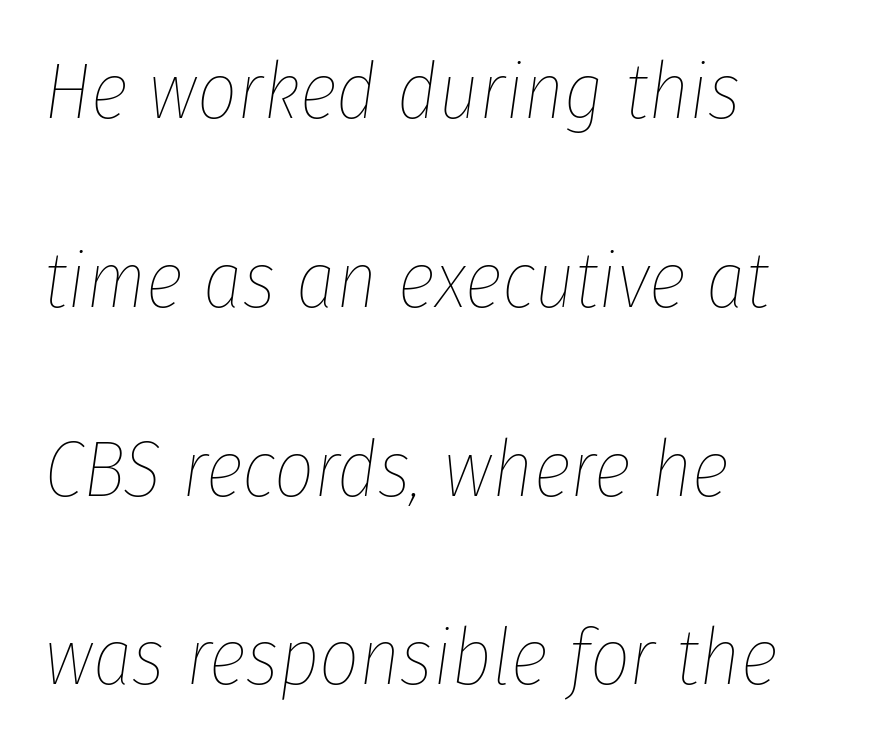
The image shows 79 px thin, condensed type, italic (leaning right); set left-aligned, loose line spacing (2.39x), normal letter spacing, not underlined; low stroke contrast and a medium x-height.
